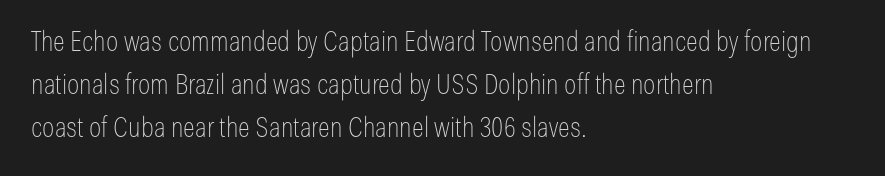
The image shows 28 px thin, condensed sans-serif type, upright; set left-aligned, normal line spacing (1.54x), normal letter spacing, not underlined; low stroke contrast and a medium x-height.
